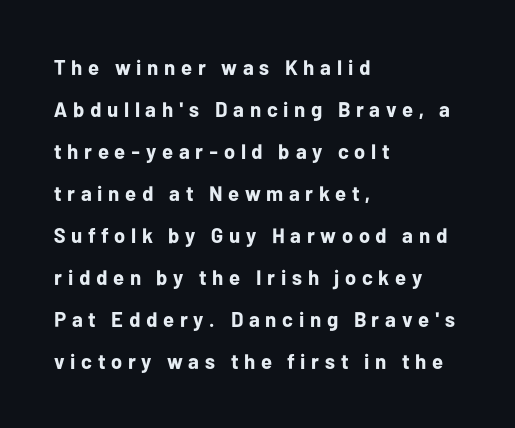
Q: Is the text bold? A: Yes.
Q: Is the text italic (slanted)? A: No, it is upright.
Q: Is the text underlined? A: No.
Q: How is the paragraph aligned? A: Left-aligned.
Q: Is the spacing between letters normal or unusually wide? A: Unusually wide.
Q: Is the spacing between lines tight, normal or loose? A: Loose.
